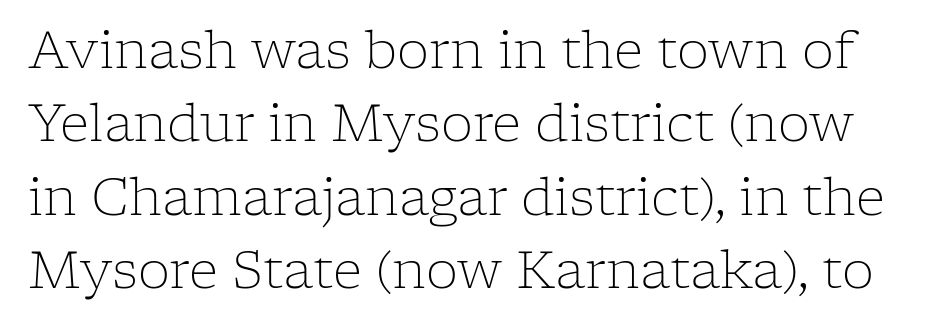
The image shows 51 px light serif type, upright; set normal line spacing (1.44x), normal letter spacing, not underlined; low stroke contrast and a medium x-height.
